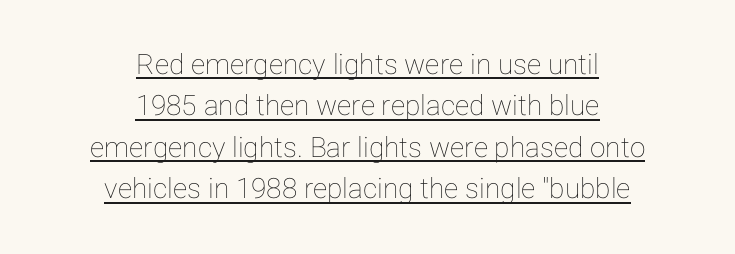
Glyph-to-glyph distance matches everyday printed text. The whitespace from short lines is split evenly between both sides. You could not count columns in this text — the font is proportionally spaced. The leading is moderate, giving the passage an even texture. The specimen includes a rule beneath the text block's lines. A roman cut, with each character standing at attention.
